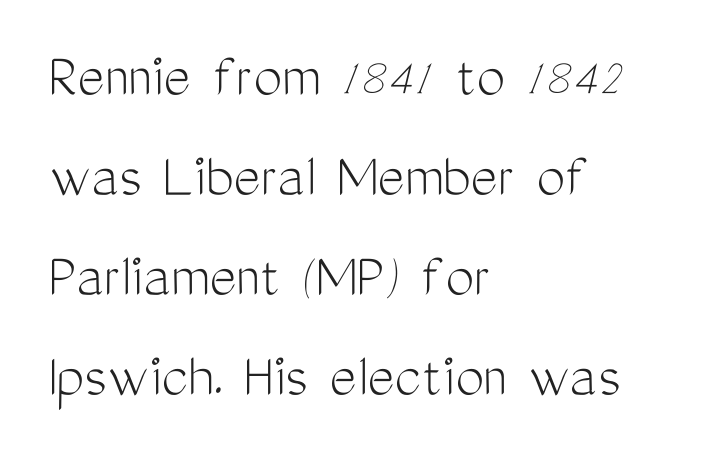
Q: Is the text bold? A: No.
Q: Is the text italic (slanted)? A: No, it is upright.
Q: Is the typeface a serif or a sans-serif typeface? A: Sans-serif.
Q: Is the text underlined? A: No.
Q: How is the paragraph aligned? A: Left-aligned.
Q: Is the spacing between letters normal or unusually wide? A: Normal.
Q: Is the spacing between lines tight, normal or loose? A: Normal.
Q: Width (condensed, normal, or wide)? A: Condensed.
Q: Stroke contrast? A: Medium.
Q: x-height? A: Medium.
Q: Monospaced? A: No.
